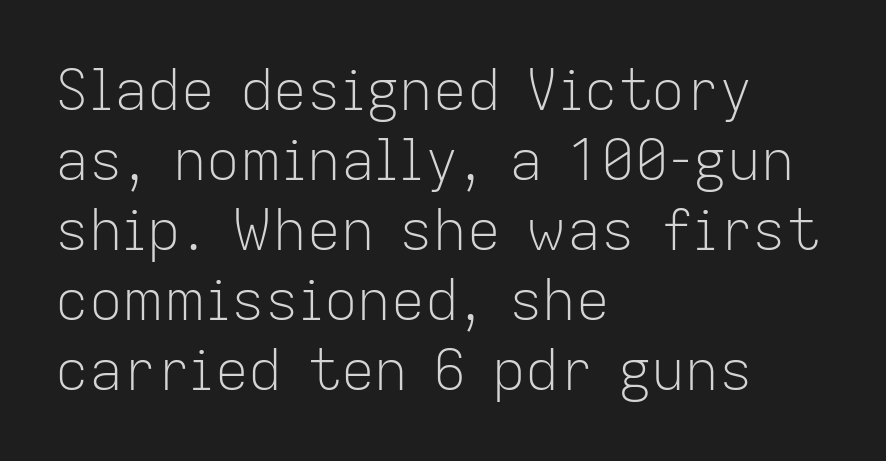
{"serif": "no", "italic": "no", "bold": "no", "weight": "light", "width": "normal", "stroke_contrast": "low", "x_height": "medium", "monospaced": "no", "underline": "no", "align": "left", "line_spacing": "normal", "line_spacing_ratio": 1.25, "letter_spacing": "normal", "letter_spacing_em": 0.0, "glyph_px": 56}
